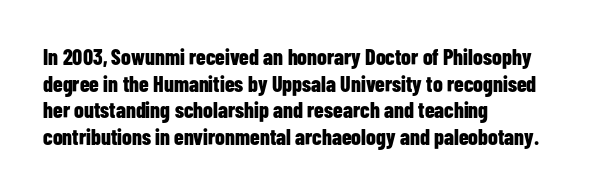
Which margin do the lines hug? The left one — the right edge is uneven. Weight check: bold — yes, fully. Tracking here is standard; glyphs follow each other at the usual distance. Unlike italic type, these characters show no tilt at all. Just letters on the line, the space beneath them empty.
